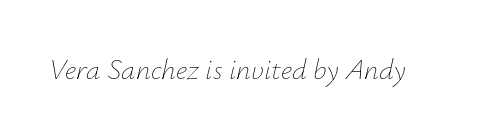
{"italic": "yes", "lean": "right", "slant_degrees": 12, "bold": "no", "weight": "thin", "width": "normal", "stroke_contrast": "low", "x_height": "small", "monospaced": "no", "underline": "no", "letter_spacing": "normal", "letter_spacing_em": 0.0, "glyph_px": 29}
